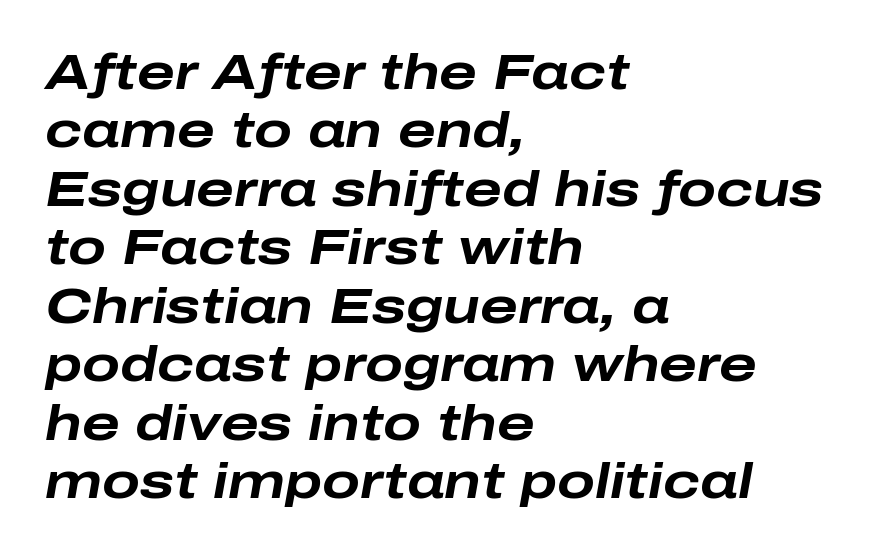
{"italic": "yes", "lean": "right", "slant_degrees": 10, "bold": "yes", "weight": "bold", "width": "wide", "stroke_contrast": "low", "x_height": "medium", "monospaced": "no", "underline": "no", "align": "left", "line_spacing_ratio": 1.17, "letter_spacing": "normal", "letter_spacing_em": 0.0, "glyph_px": 50}
